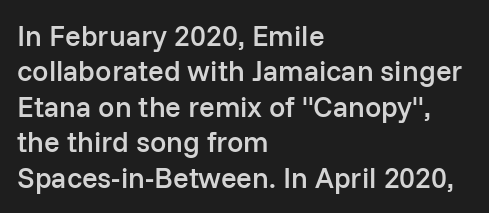
Observe the absence of serifs on each vertical stroke in this sample. The area under the type is left untouched. Compared with typical body copy, the letter spacing here is the same. How heavy is the stroke? Medium-heavy — a semibold, shy of bold.
